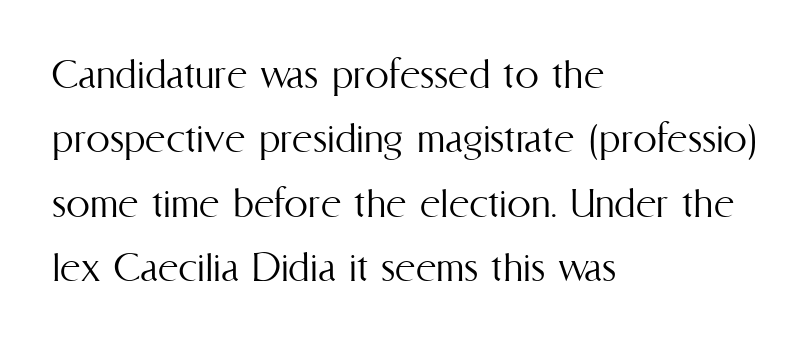
{"italic": "no", "bold": "no", "weight": "light", "width": "condensed", "stroke_contrast": "medium", "x_height": "medium", "monospaced": "no", "underline": "no", "align": "left", "line_spacing": "normal", "line_spacing_ratio": 1.34, "letter_spacing": "normal", "letter_spacing_em": 0.0, "glyph_px": 48}
